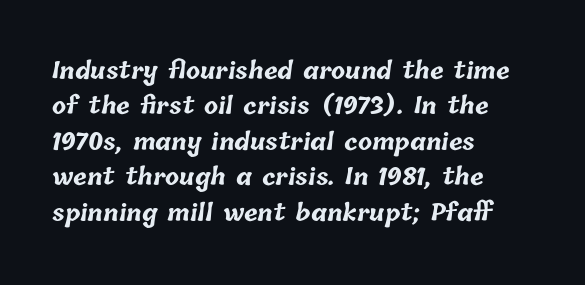
The image shows 23 px bold type; set left-aligned, normal line spacing (1.54x), normal letter spacing, not underlined.
